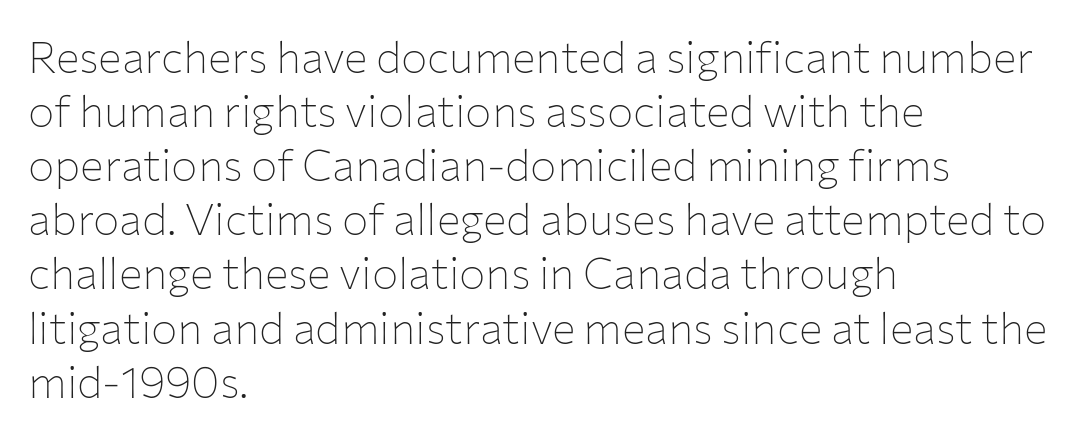
Q: Is the text bold? A: No.
Q: Is the text italic (slanted)? A: No, it is upright.
Q: Is the typeface a serif or a sans-serif typeface? A: Sans-serif.
Q: Is the text underlined? A: No.
Q: How is the paragraph aligned? A: Left-aligned.
Q: Is the spacing between letters normal or unusually wide? A: Normal.
Q: Width (condensed, normal, or wide)? A: Normal.
Q: Stroke contrast? A: Low.
Q: x-height? A: Medium.
Q: Monospaced? A: No.
